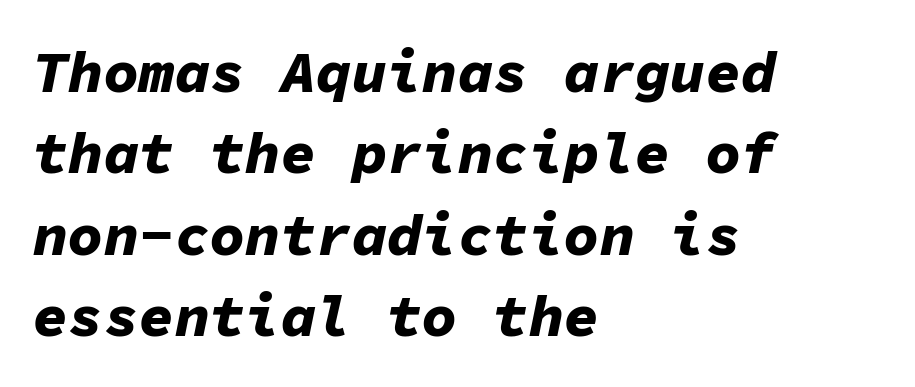
You'd pick this weight for a headline — it's a proper bold. Notice how descenders clear the ascenders below comfortably — that's standard leading. The string is rendered with underlining switched off. Rendered with sloped, italic letterforms. Alignment: flush left. These lines are rendered in a fixed-pitch font.
